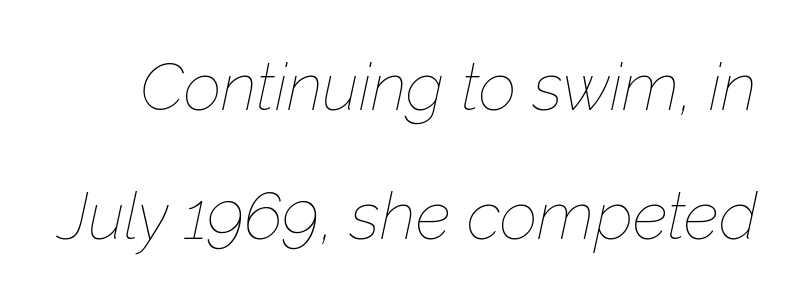
Has an underline been added? It has not. It's the slanting kind of type. Spacing verdict: proportional, widths tailored to each character. The face used here is rendered with its standard letterfit. Caption: face not bold, strokes unweighted. Students, observe: this is what heavily led, spacious text looks like.
